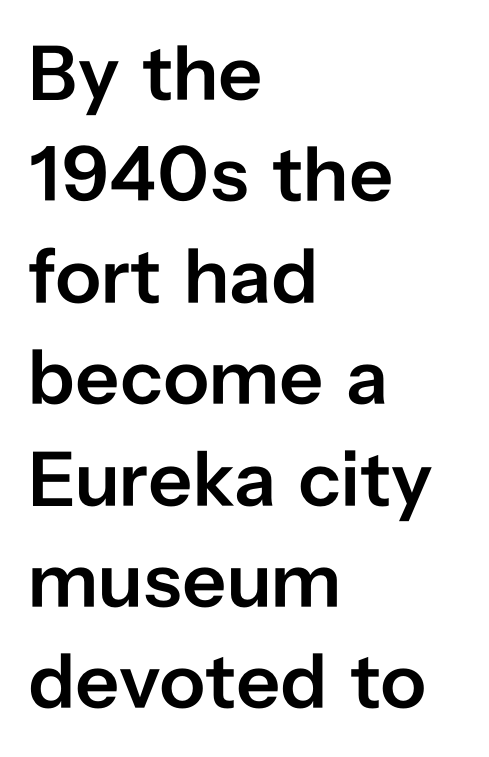
The image shows 78 px semibold sans-serif type, upright; set left-aligned, normal line spacing (1.3x), normal letter spacing, not underlined; low stroke contrast and a medium x-height.
